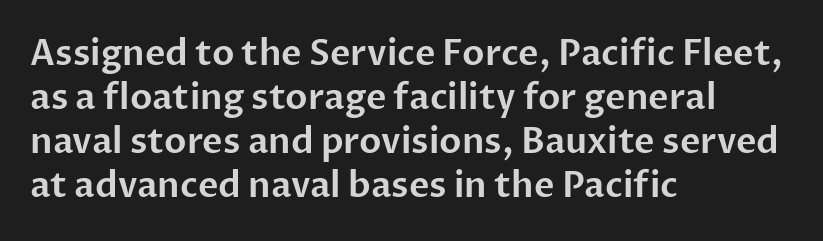
Q: Is the text italic (slanted)? A: No, it is upright.
Q: Is the typeface a serif or a sans-serif typeface? A: Sans-serif.
Q: Is the text underlined? A: No.
Q: How is the paragraph aligned? A: Left-aligned.
Q: Is the spacing between letters normal or unusually wide? A: Normal.
Q: Is the spacing between lines tight, normal or loose? A: Normal.
Q: Width (condensed, normal, or wide)? A: Normal.
Q: Stroke contrast? A: Low.
Q: x-height? A: Medium.
Q: Monospaced? A: No.
